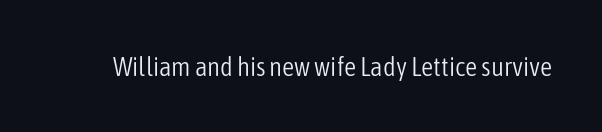
{"italic": "no", "bold": "no", "underline": "no", "letter_spacing": "normal", "letter_spacing_em": 0.0, "glyph_px": 27}
